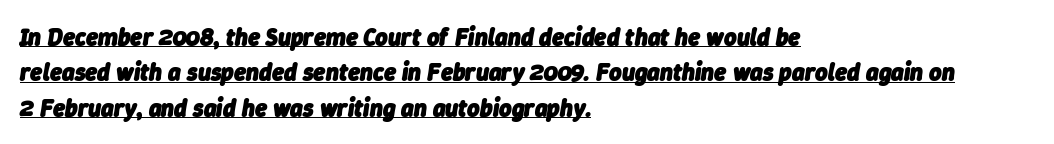
Q: Is the text bold? A: Yes.
Q: Is the text italic (slanted)? A: Yes, it leans right by about 9 degrees.
Q: Is the text underlined? A: Yes.
Q: How is the paragraph aligned? A: Left-aligned.
Q: Is the spacing between letters normal or unusually wide? A: Normal.
Q: Is the spacing between lines tight, normal or loose? A: Normal.
